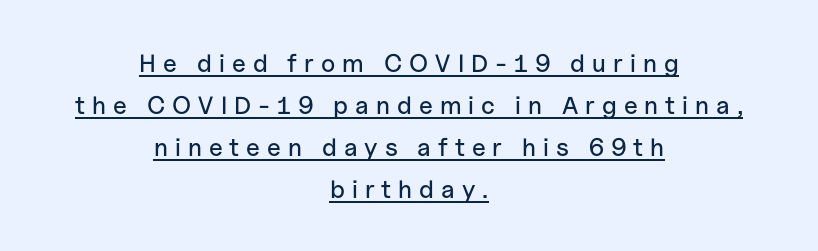
Quick note: underline on. The rendering inserts visible extra space after every character. Nope, not italic — everything's standing straight. Honestly, the row spacing looks completely unremarkable. The whitespace from short lines is split evenly between both sides.
